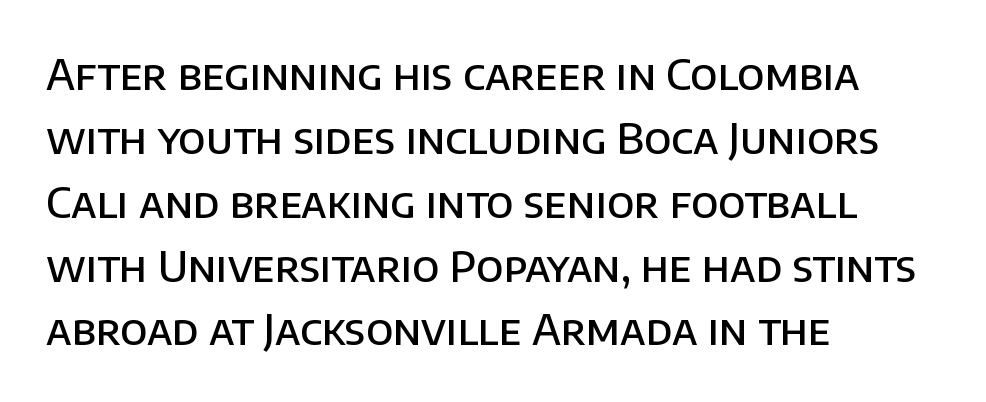
The image shows 42 px semibold sans-serif type, upright; set left-aligned, normal line spacing (1.52x), normal letter spacing, not underlined; low stroke contrast and a large x-height.
